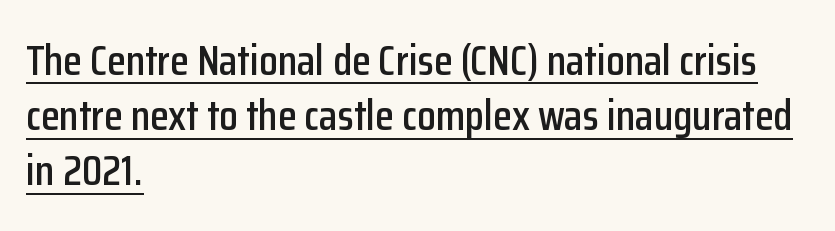
The image shows 43 px condensed sans-serif type, upright; set left-aligned, normal line spacing (1.28x), normal letter spacing, underlined; low stroke contrast and a medium x-height.
